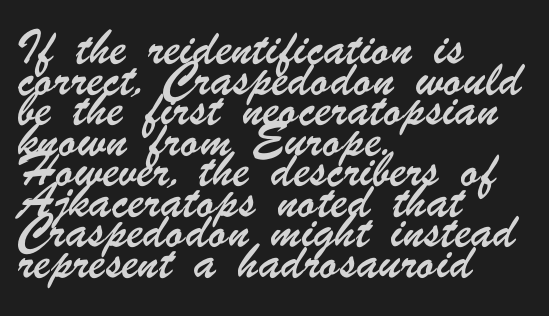
The image shows 22 px text type; set left-aligned, normal line spacing (1.39x), normal letter spacing, not underlined.
